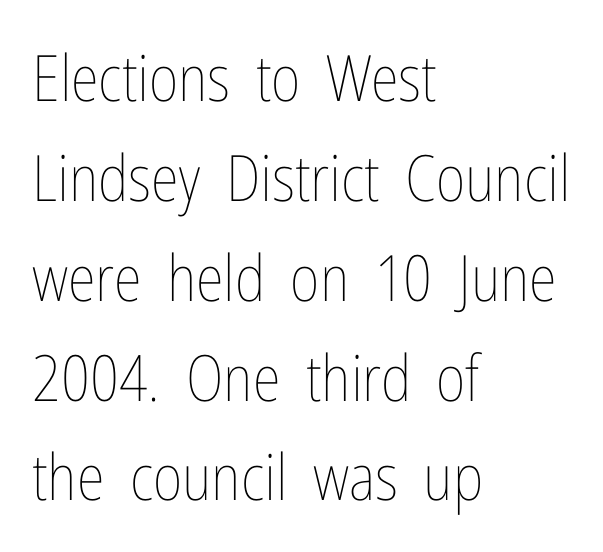
Q: Is the text bold? A: No.
Q: Is the text italic (slanted)? A: No, it is upright.
Q: Is the text underlined? A: No.
Q: How is the paragraph aligned? A: Left-aligned.
Q: Is the spacing between letters normal or unusually wide? A: Normal.
Q: Is the spacing between lines tight, normal or loose? A: Normal.
Q: Width (condensed, normal, or wide)? A: Condensed.
Q: Stroke contrast? A: Low.
Q: x-height? A: Medium.
Q: Monospaced? A: No.
